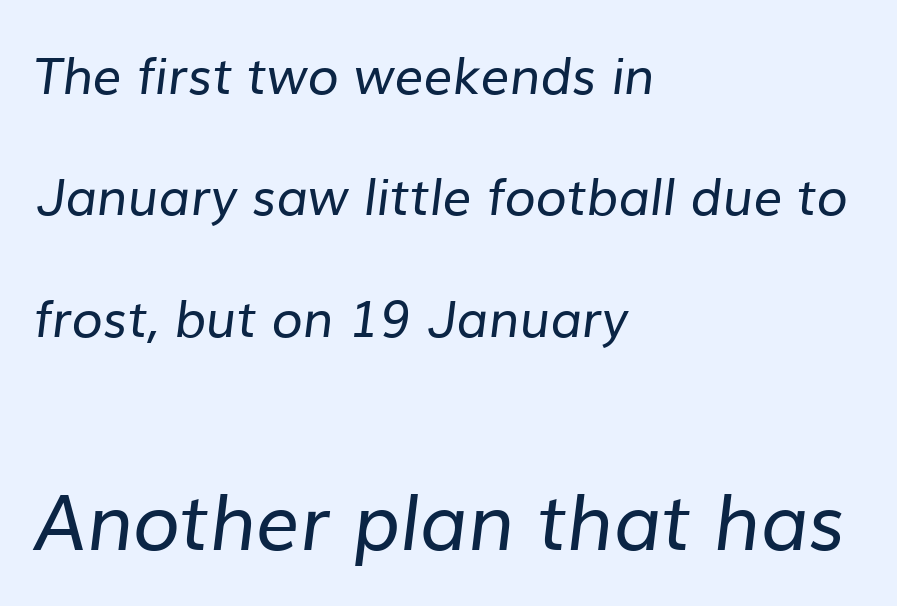
The image shows 77 px regular-weight sans-serif type; set left-aligned, loose line spacing (2.38x), normal letter spacing, not underlined; the second (bottom) block is 1.51x larger; low stroke contrast and a medium x-height.
